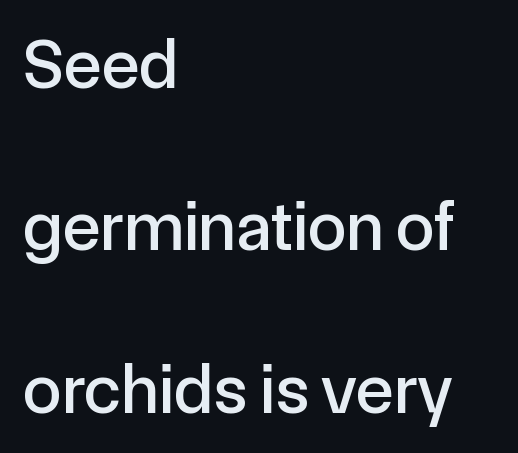
{"serif": "no", "italic": "no", "width": "normal", "x_height": "medium", "monospaced": "no", "underline": "no", "align": "left", "line_spacing": "loose", "line_spacing_ratio": 2.32, "letter_spacing": "normal", "letter_spacing_em": 0.0, "glyph_px": 70}
